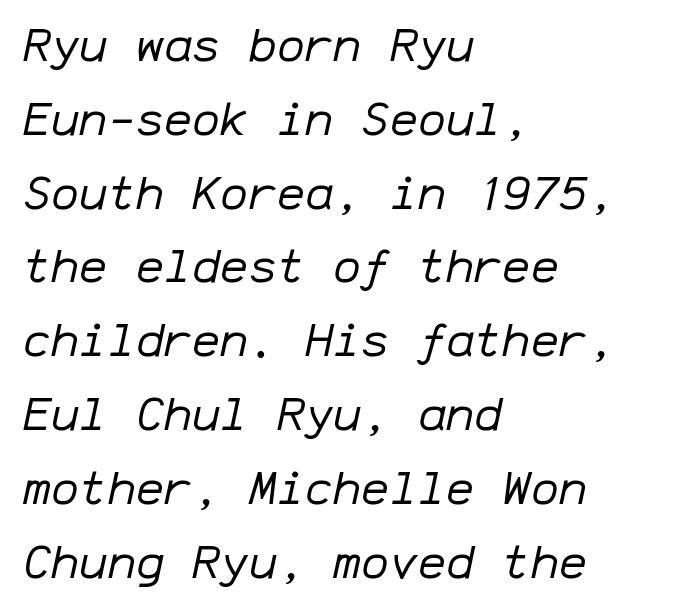
{"italic": "yes", "lean": "right", "slant_degrees": 12, "bold": "no", "weight": "regular", "width": "normal", "stroke_contrast": "low", "x_height": "medium", "monospaced": "yes", "underline": "no", "align": "left", "line_spacing": "normal", "line_spacing_ratio": 1.57, "letter_spacing": "normal", "letter_spacing_em": 0.0, "glyph_px": 47}
